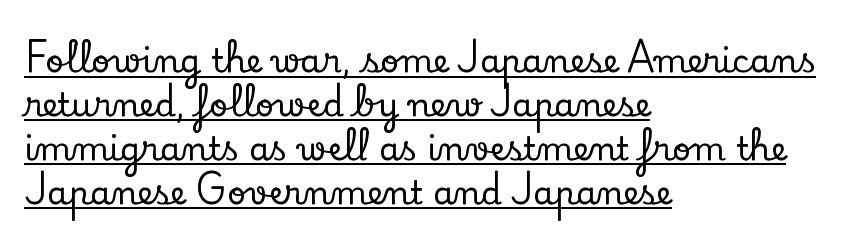
Q: Is the text italic (slanted)? A: No, it is upright.
Q: Is the text underlined? A: Yes.
Q: How is the paragraph aligned? A: Left-aligned.
Q: Is the spacing between letters normal or unusually wide? A: Normal.
Q: Is the spacing between lines tight, normal or loose? A: Normal.
Q: Width (condensed, normal, or wide)? A: Normal.
Q: Stroke contrast? A: Low.
Q: x-height? A: Small.
Q: Monospaced? A: No.
